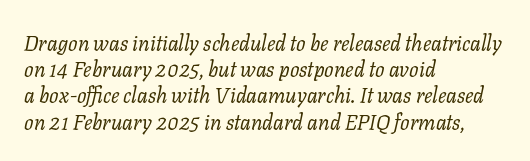
The image shows 21 px text type, italic (leaning right); set left-aligned, normal line spacing (1.25x), normal letter spacing, not underlined.
